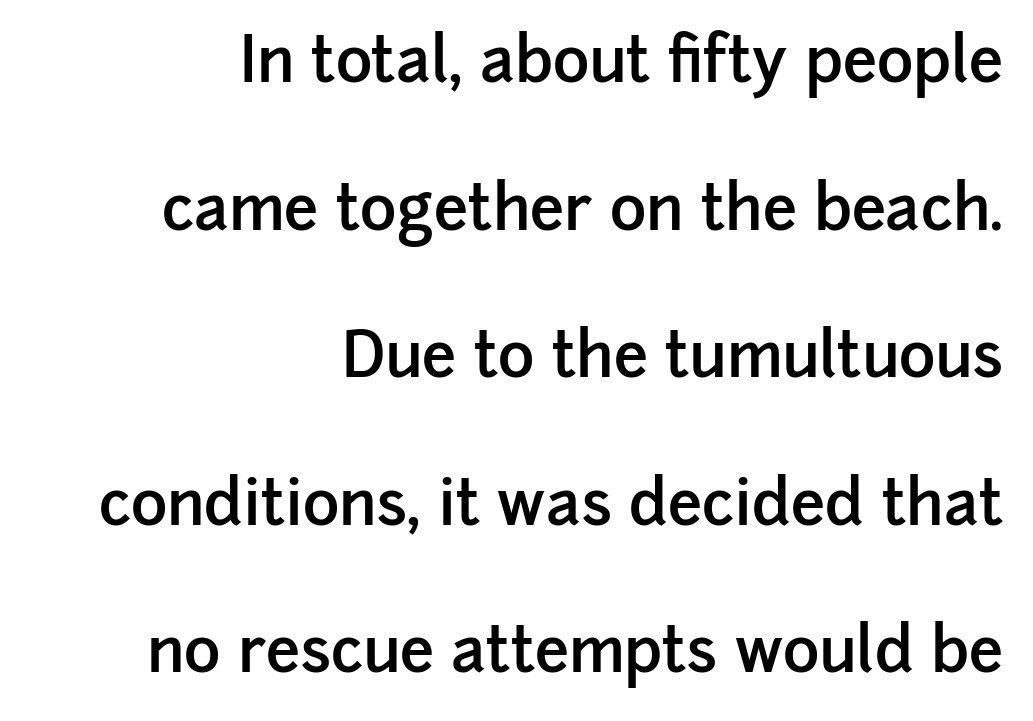
The image shows 62 px semibold sans-serif type, upright; set right-aligned, loose line spacing (2.38x), normal letter spacing, not underlined; low stroke contrast and a medium x-height.
